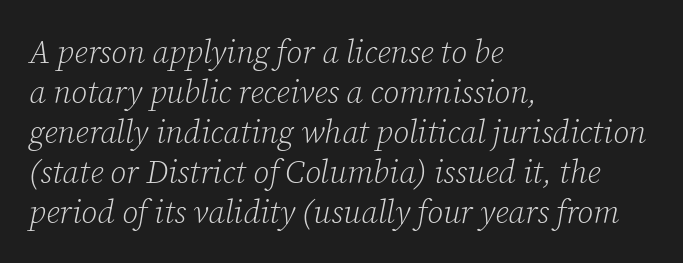
The image shows 32 px light serif type, italic (leaning right); set left-aligned, normal line spacing (1.25x), normal letter spacing, not underlined; low stroke contrast and a medium x-height.
